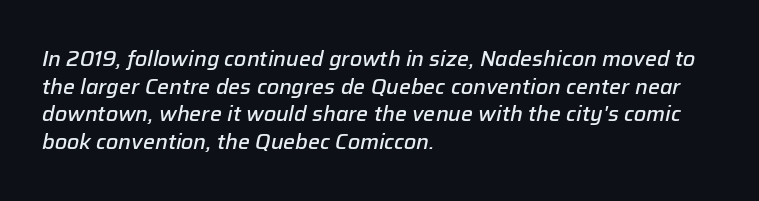
{"italic": "yes", "lean": "right", "slant_degrees": 12, "bold": "semi", "underline": "no", "align": "left", "line_spacing": "normal", "line_spacing_ratio": 1.31, "letter_spacing": "normal", "letter_spacing_em": 0.0, "glyph_px": 21}
